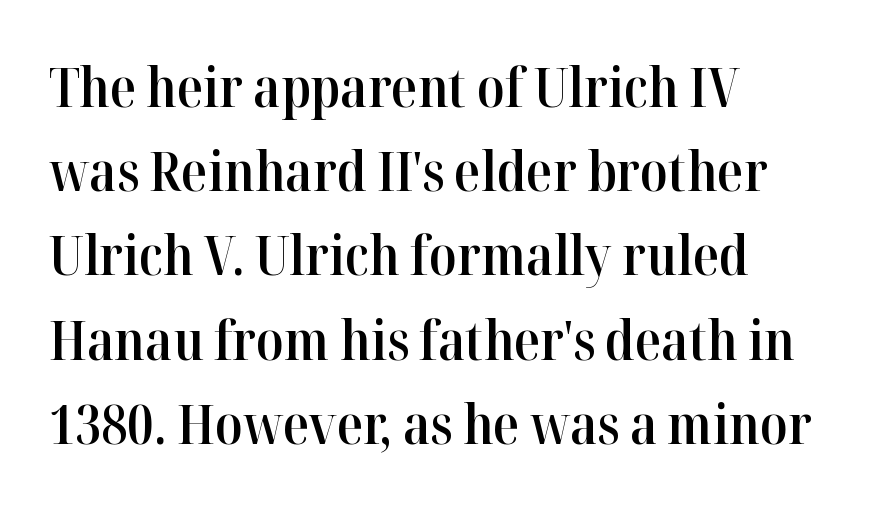
The image shows 54 px semibold serif type, upright; set left-aligned, normal line spacing (1.56x), normal letter spacing, not underlined; high stroke contrast and a medium x-height.
